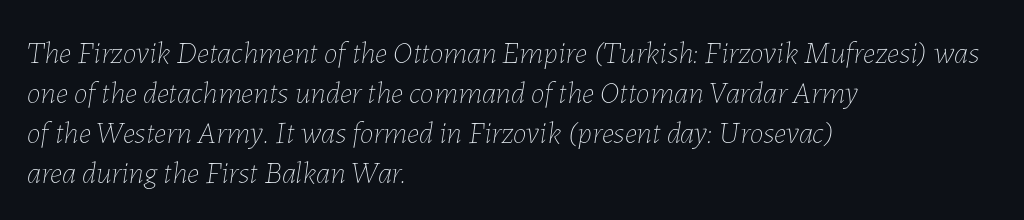
The image shows 31 px thin type, italic (leaning right); set left-aligned, normal line spacing (1.29x), normal letter spacing, not underlined; low stroke contrast and a medium x-height.
